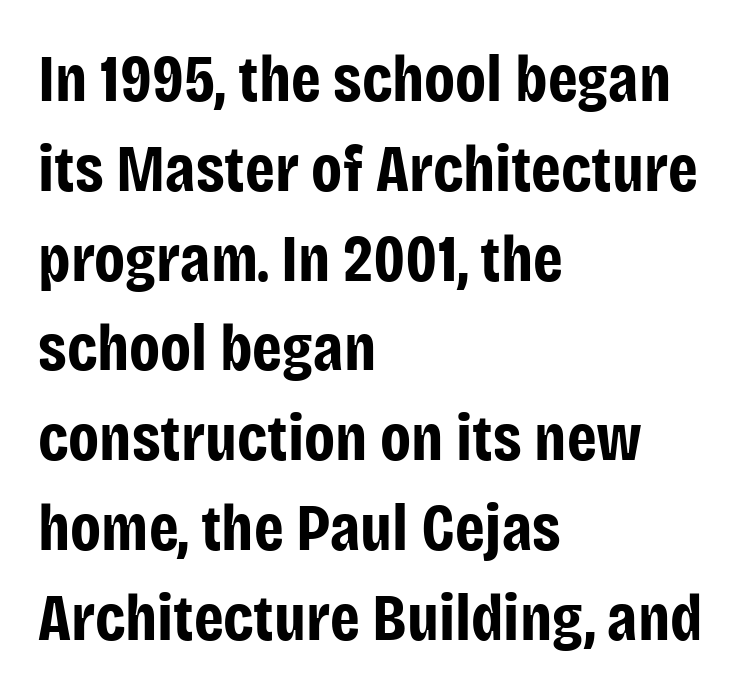
The image shows 67 px bold, condensed sans-serif type, upright; set left-aligned, normal line spacing (1.34x), normal letter spacing, not underlined; low stroke contrast and a large x-height.
